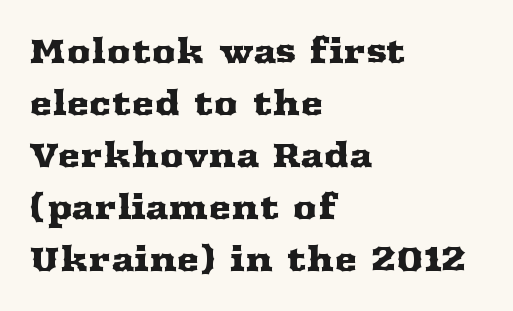
The image shows 34 px wide serif type, upright; set left-aligned, normal line spacing (1.53x), normal letter spacing, not underlined; medium stroke contrast and a medium x-height.
